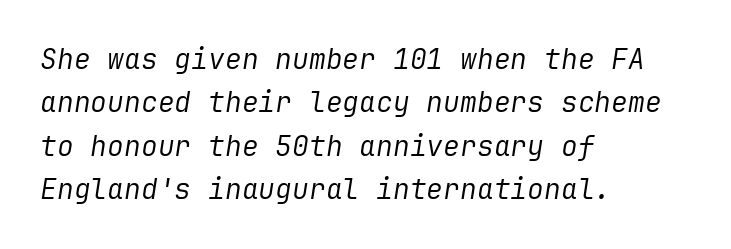
The image shows 28 px regular-weight type, italic (leaning right); set left-aligned, normal line spacing (1.55x), normal letter spacing, not underlined; low stroke contrast and a medium x-height.
